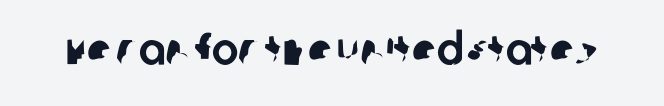
Q: Is the typeface a serif or a sans-serif typeface? A: Sans-serif.
Q: Is the text underlined? A: No.
Q: Is the spacing between letters normal or unusually wide? A: Normal.
Q: Width (condensed, normal, or wide)? A: Normal.
Q: Stroke contrast? A: Low.
Q: x-height? A: Large.
Q: Monospaced? A: No.
